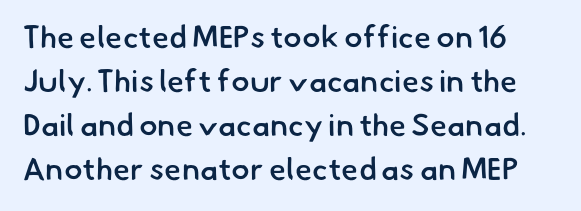
Here the designer chose a conventional face with non-uniform glyph widths. Here the glyphs are tracked normally, forming tight word shapes. In terms of letterform style, serifs are entirely absent. Descenders are the only things crossing below the line. The space between consecutive lines is moderate. Typographic density is moderately raised because the face is semibold.
